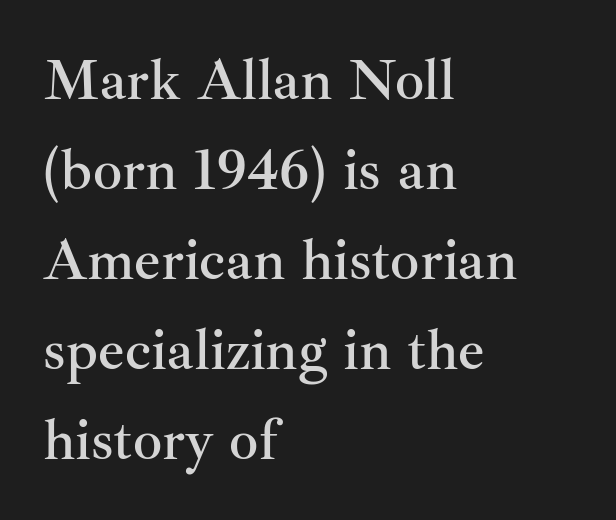
Q: Is the text italic (slanted)? A: No, it is upright.
Q: Is the typeface a serif or a sans-serif typeface? A: Serif.
Q: Is the text underlined? A: No.
Q: How is the paragraph aligned? A: Left-aligned.
Q: Is the spacing between letters normal or unusually wide? A: Normal.
Q: Is the spacing between lines tight, normal or loose? A: Normal.
Q: Width (condensed, normal, or wide)? A: Normal.
Q: Stroke contrast? A: Medium.
Q: x-height? A: Small.
Q: Monospaced? A: No.
